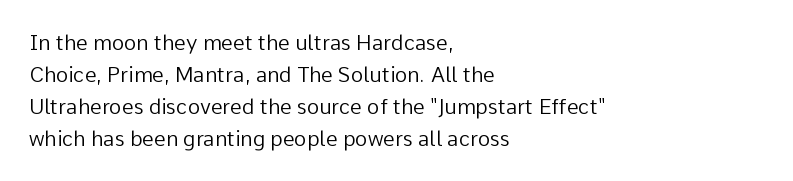
The image shows 21 px text type, upright; set left-aligned, normal line spacing (1.52x), normal letter spacing, not underlined.
